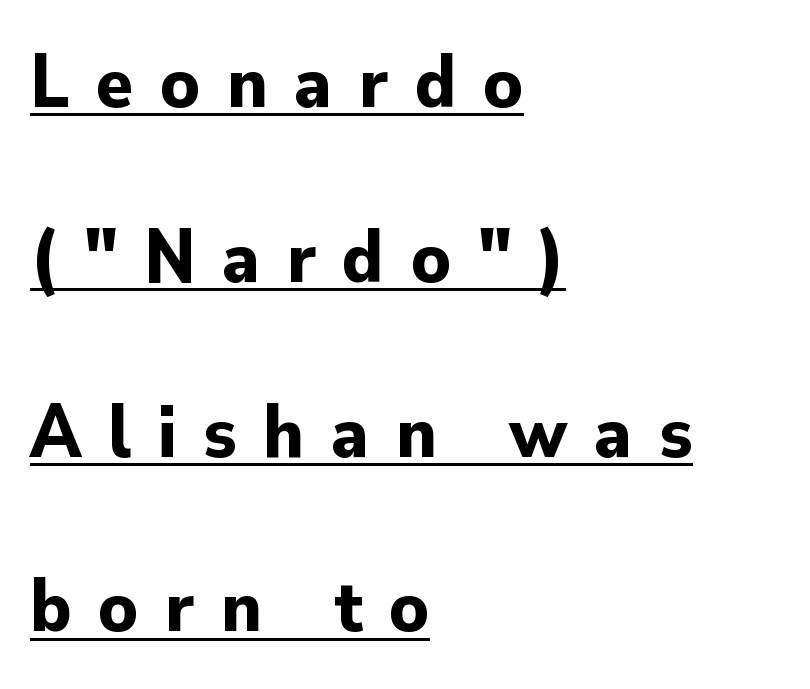
The image shows 76 px bold sans-serif type, upright; set left-aligned, loose line spacing (2.3x), unusually wide letter spacing (+0.35 em), underlined; low stroke contrast and a small x-height.
